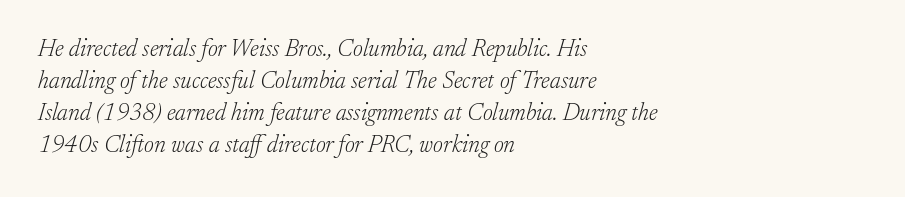
{"italic": "yes", "lean": "right", "slant_degrees": 17, "bold": "no", "underline": "no", "align": "left", "line_spacing": "normal", "line_spacing_ratio": 1.33, "letter_spacing": "normal", "letter_spacing_em": 0.0, "glyph_px": 24}
